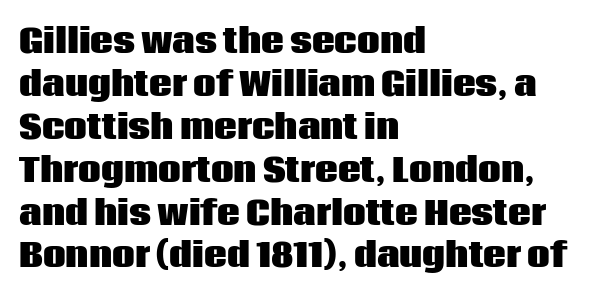
The paragraph has a hard left edge and a soft right edge. The passage shown has conventional tracking throughout. Stroke thickness is high; the sample reads as a true bold. Looks like regular typesetting: each glyph gets only the width it needs. The strip under each line holds only bare page. How would I describe the line gaps? Plain and ordinary.
